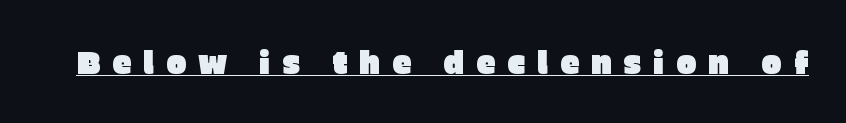
The gaps between neighbouring characters are conspicuously large. Is this a fixed-width face? No — the glyphs have proportional, varying widths. Notice how a bar underscores the lettering throughout. The axis of the letterforms is exactly vertical. Typographically, this falls in the sans-serif category.
